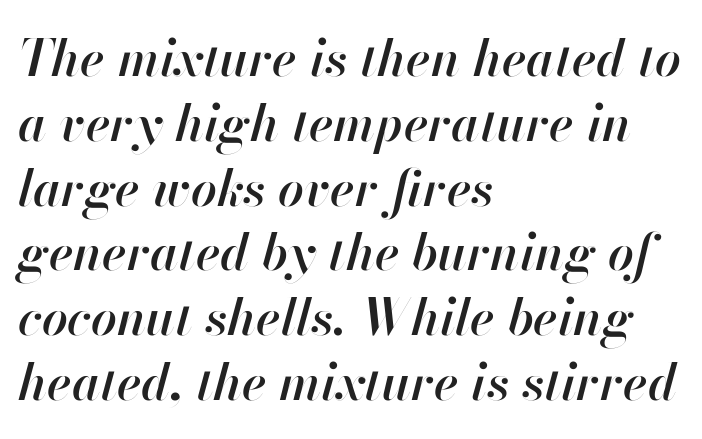
Compared with typical body copy, the letter spacing here is the same. Reading down the block, your eye returns to a fixed left position each line. The passage shown leans; its letterforms are oblique. Evenly set lines give the paragraph a standard silhouette. The gap between lines stays unmarked.
